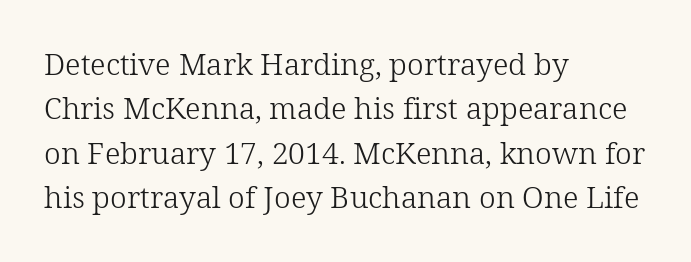
The image shows 30 px light serif type, upright; set left-aligned, normal line spacing (1.48x), normal letter spacing, not underlined; low stroke contrast and a medium x-height.
